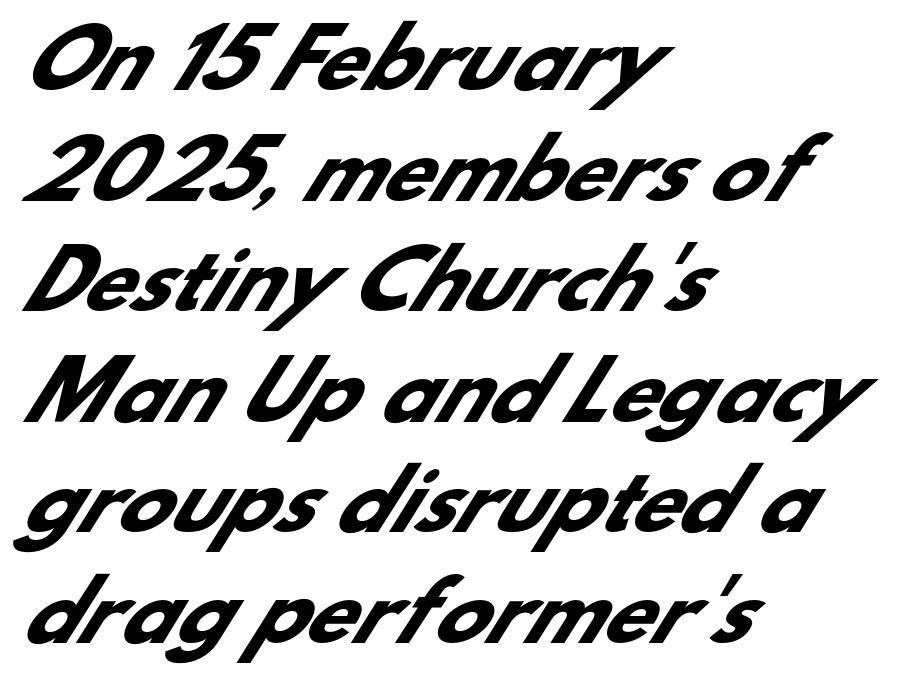
{"serif": "no", "bold": "yes", "weight": "heavy", "width": "normal", "stroke_contrast": "low", "x_height": "small", "monospaced": "no", "underline": "no", "align": "left", "line_spacing": "normal", "line_spacing_ratio": 1.4, "letter_spacing": "normal", "letter_spacing_em": 0.0, "glyph_px": 79}
